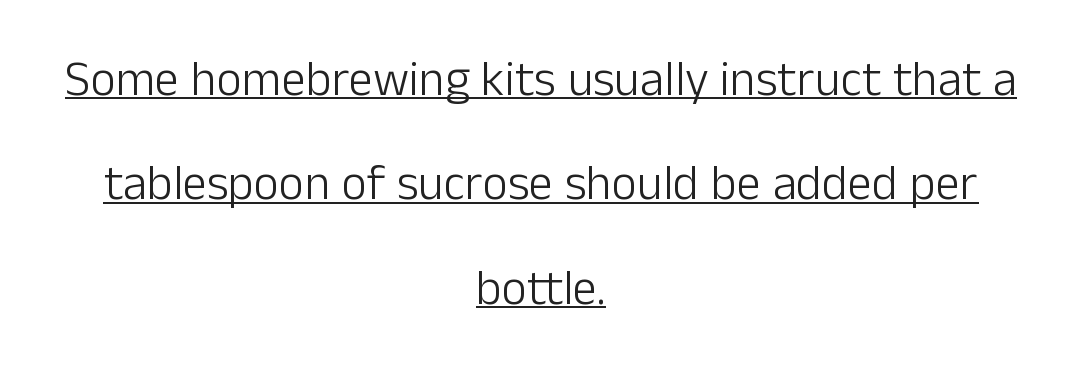
Between one letter and the next there's only the usual sliver of space. You can see a thin bar hugging the bottom of the glyphs. Quick note: interline space is abundant. Ordinary non-slanted type is in use. Note the varied advance widths — an 'i' is clearly narrower than an 'm'.
